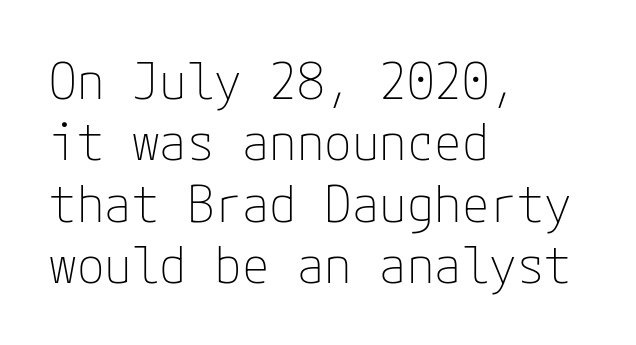
{"serif": "no", "italic": "no", "bold": "no", "weight": "thin", "width": "normal", "stroke_contrast": "low", "x_height": "medium", "underline": "no", "align": "left", "line_spacing_ratio": 1.23, "letter_spacing": "normal", "letter_spacing_em": 0.0, "glyph_px": 50}
